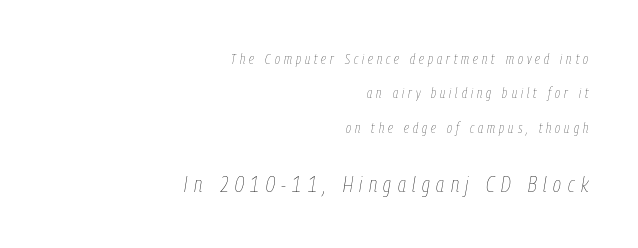
Q: Is the text bold? A: No.
Q: Is the text italic (slanted)? A: Yes, it leans right by about 9 degrees.
Q: Is the text underlined? A: No.
Q: How is the paragraph aligned? A: Right-aligned.
Q: Is the spacing between letters normal or unusually wide? A: Unusually wide.
Q: Is the spacing between lines tight, normal or loose? A: Loose.
Q: Which block of text is set in a larger size, the first (top) or the second (bottom)? A: The second (bottom) one.
